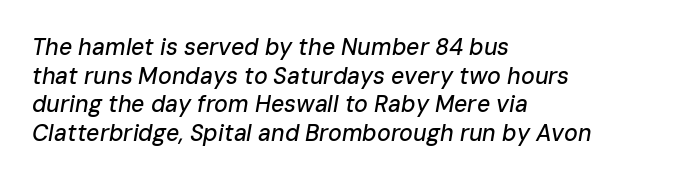
Q: Is the text italic (slanted)? A: Yes, it leans right by about 10 degrees.
Q: Is the text underlined? A: No.
Q: How is the paragraph aligned? A: Left-aligned.
Q: Is the spacing between letters normal or unusually wide? A: Normal.
Q: Is the spacing between lines tight, normal or loose? A: Normal.
